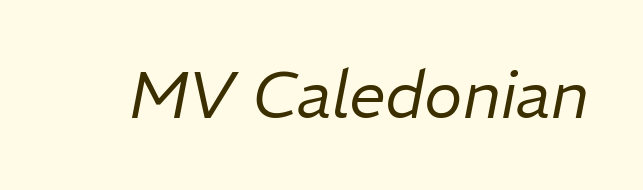
{"italic": "yes", "lean": "right", "slant_degrees": 11, "bold": "no", "weight": "regular", "width": "normal", "stroke_contrast": "low", "x_height": "medium", "monospaced": "no", "underline": "no", "letter_spacing": "normal", "letter_spacing_em": 0.0, "glyph_px": 65}
